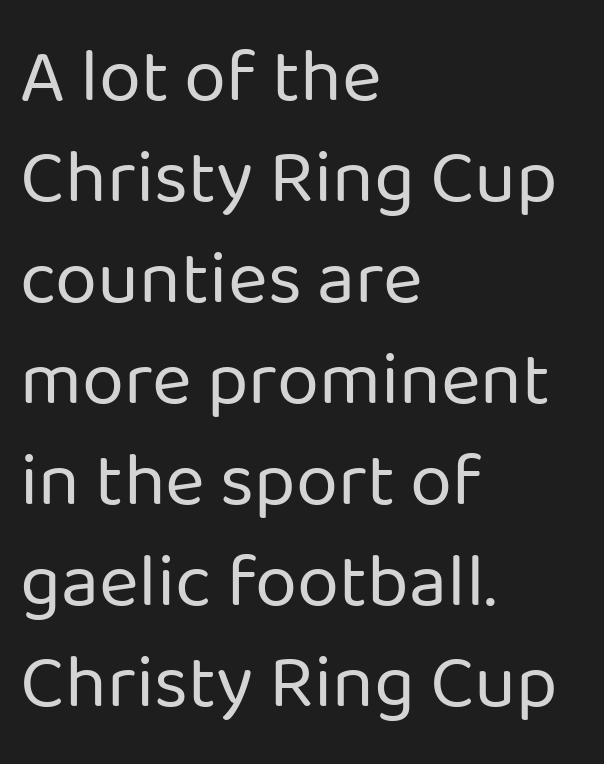
{"serif": "no", "italic": "no", "bold": "no", "weight": "regular", "width": "normal", "stroke_contrast": "low", "x_height": "medium", "monospaced": "no", "underline": "no", "align": "left", "line_spacing": "normal", "line_spacing_ratio": 1.33, "letter_spacing": "normal", "letter_spacing_em": 0.0, "glyph_px": 76}
